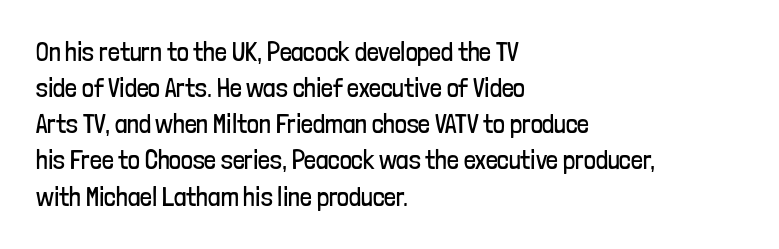
{"italic": "no", "bold": "no", "underline": "no", "align": "left", "line_spacing": "normal", "line_spacing_ratio": 1.39, "letter_spacing": "normal", "letter_spacing_em": 0.0, "glyph_px": 26}
